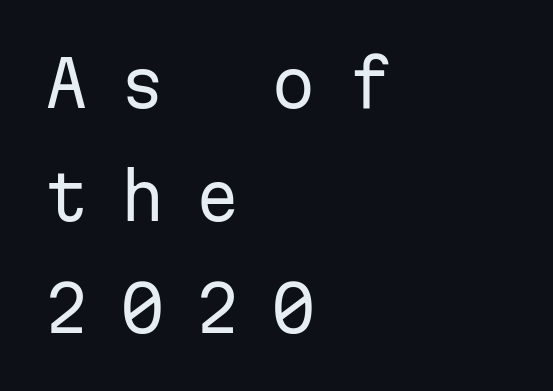
The passage shown is typeset with a sans-serif family. The font's upright variant was chosen for this text. Every character here occupies the same horizontal width, giving the sample a typewriter-like rhythm. The typesetting does not lean heavy: it is not bold. A student would call this left alignment; a typographer would say flush left, rag right.
